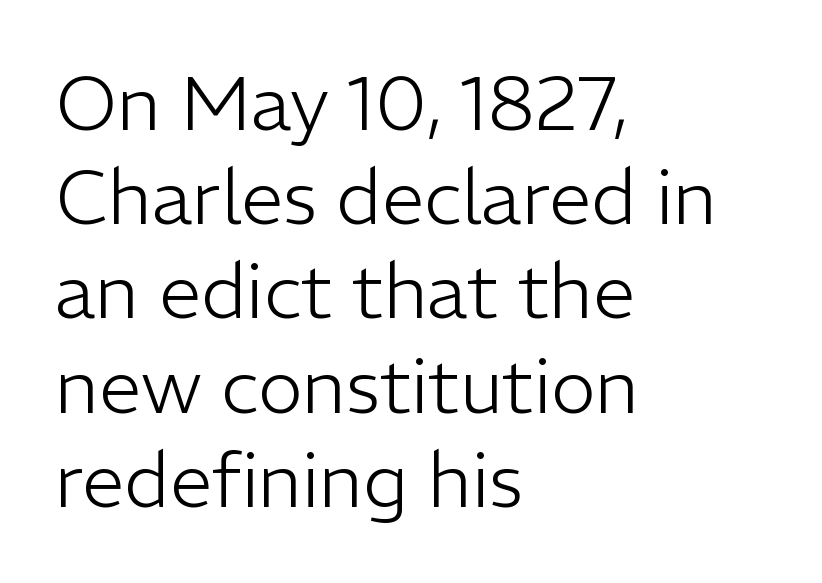
A typesetter would call this proportional, since set widths differ per character. The letterforms sit at book weight or below. You can tell from the bare stems that sans-serif type was used. Nobody touched the tracking dial on this one. The text block is weighted toward the left margin, trailing off unevenly rightward. The string is rendered with underlining switched off.
